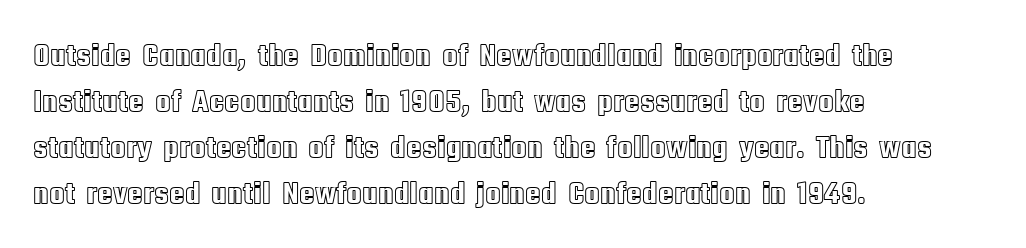
The axis of the letterforms is exactly vertical. Descenders hang freely into open space. These lines are rendered in a variable-pitch font. Leftover space on each line is placed entirely after the last word. The letters sit at their default tracking, neither squeezed nor spread. Rows of type keep a routine distance in the vertical direction.
